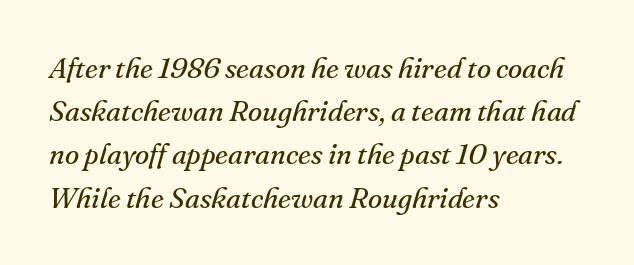
The image shows 29 px regular-weight serif type, italic (leaning right); set left-aligned, normal line spacing (1.49x), normal letter spacing, not underlined; medium stroke contrast and a small x-height.
